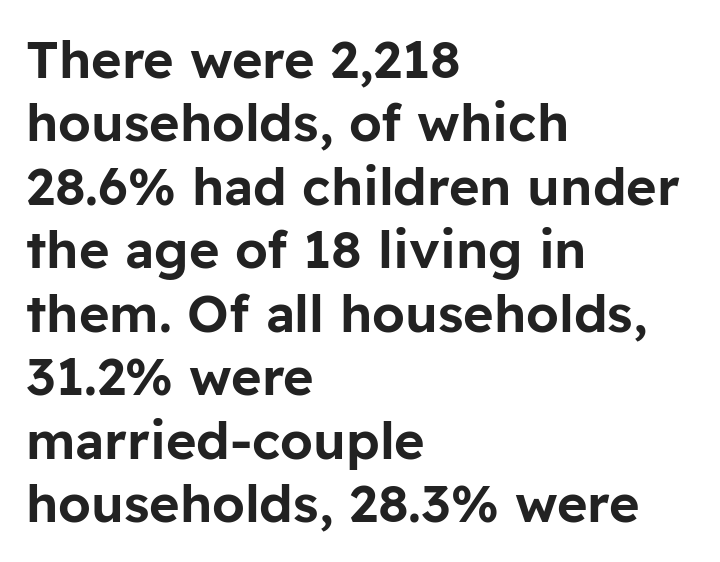
{"serif": "no", "italic": "no", "width": "normal", "stroke_contrast": "low", "x_height": "medium", "monospaced": "no", "underline": "no", "align": "left", "line_spacing_ratio": 1.22, "letter_spacing": "normal", "letter_spacing_em": 0.0, "glyph_px": 52}
